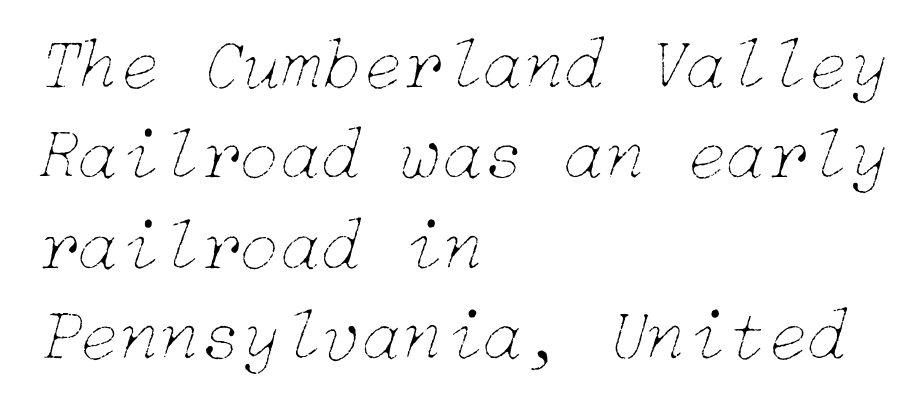
The foot of each line stays bare and open. This sample uses plain, unmodified letter spacing. This sample is left-justified, so line endings fall wherever the words run out. Observe the lean: these are italic letterforms. The weight tops out at a normal text grade.
